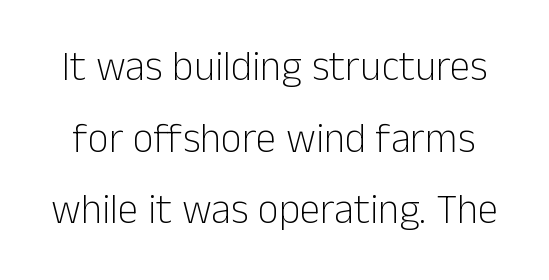
The image shows 41 px light sans-serif type, upright; set line spacing 1.75x, normal letter spacing, not underlined; low stroke contrast and a medium x-height.
